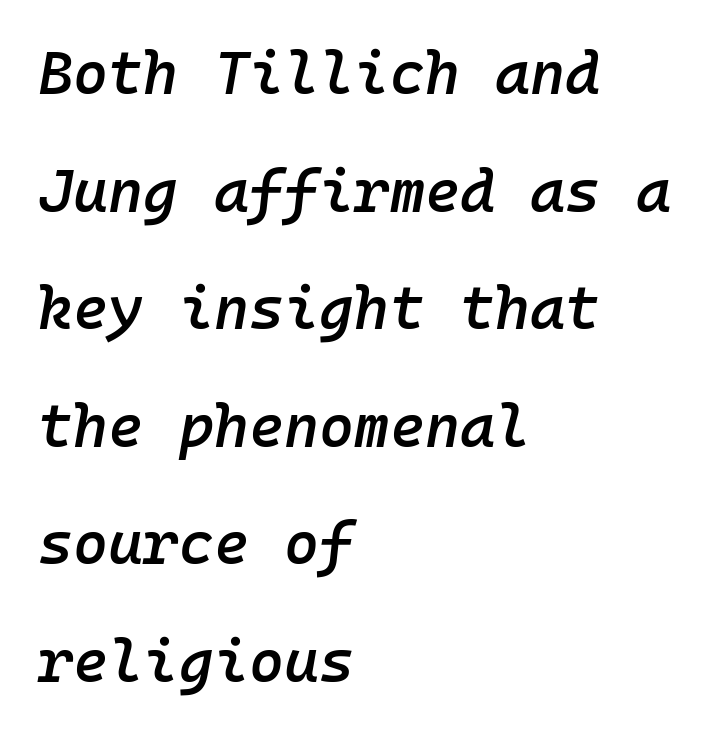
Q: Is the text bold? A: Semi-bold.
Q: Is the text italic (slanted)? A: Yes, it leans right by about 10 degrees.
Q: Is the text underlined? A: No.
Q: How is the paragraph aligned? A: Left-aligned.
Q: Is the spacing between letters normal or unusually wide? A: Normal.
Q: Is the spacing between lines tight, normal or loose? A: Loose.
Q: Width (condensed, normal, or wide)? A: Normal.
Q: Stroke contrast? A: Low.
Q: x-height? A: Medium.
Q: Monospaced? A: Yes.
